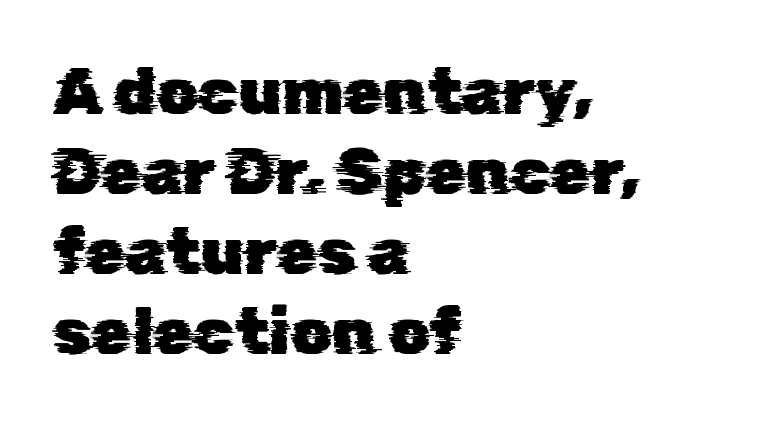
Every row of glyphs begins at an identical x-position on the left. Proportional: the letters do not fall into vertical columns. There is no visible air inserted between adjacent glyphs. The zone under the glyphs is completely vacant. The letters carry no serifs — their stems end cleanly without finishing strokes.
